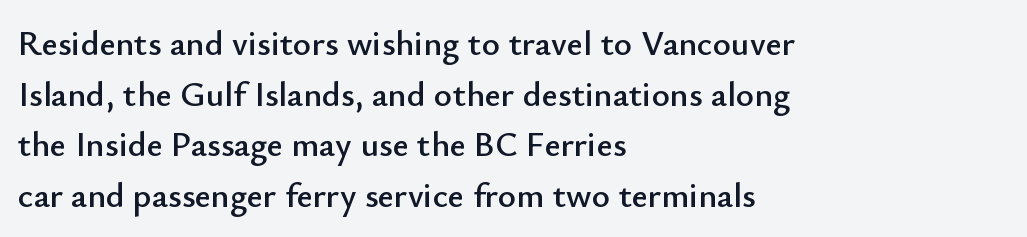
Q: Is the text italic (slanted)? A: No, it is upright.
Q: Is the typeface a serif or a sans-serif typeface? A: Sans-serif.
Q: Is the text underlined? A: No.
Q: How is the paragraph aligned? A: Left-aligned.
Q: Is the spacing between letters normal or unusually wide? A: Normal.
Q: Is the spacing between lines tight, normal or loose? A: Normal.
Q: Width (condensed, normal, or wide)? A: Normal.
Q: Stroke contrast? A: Low.
Q: x-height? A: Small.
Q: Monospaced? A: No.
